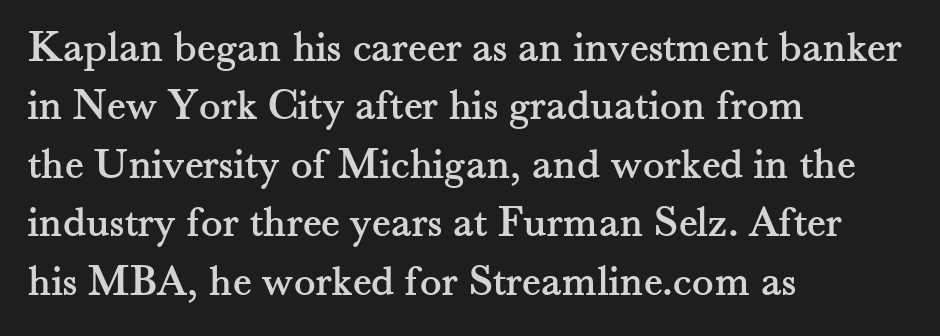
The image shows 45 px serif type, upright; set left-aligned, normal line spacing (1.3x), normal letter spacing, not underlined; medium stroke contrast and a small x-height.
